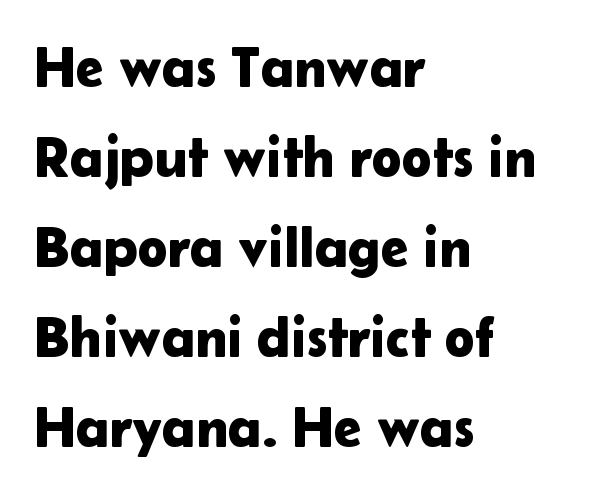
The image shows 57 px sans-serif type, upright; set left-aligned, normal line spacing (1.58x), normal letter spacing, not underlined; low stroke contrast and a medium x-height.
